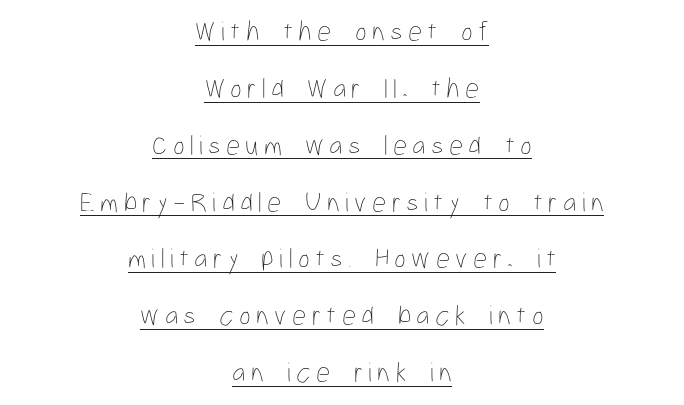
The image shows 28 px thin, condensed type, upright; set centered, loose line spacing (2.03x), underlined; low stroke contrast and a medium x-height.
